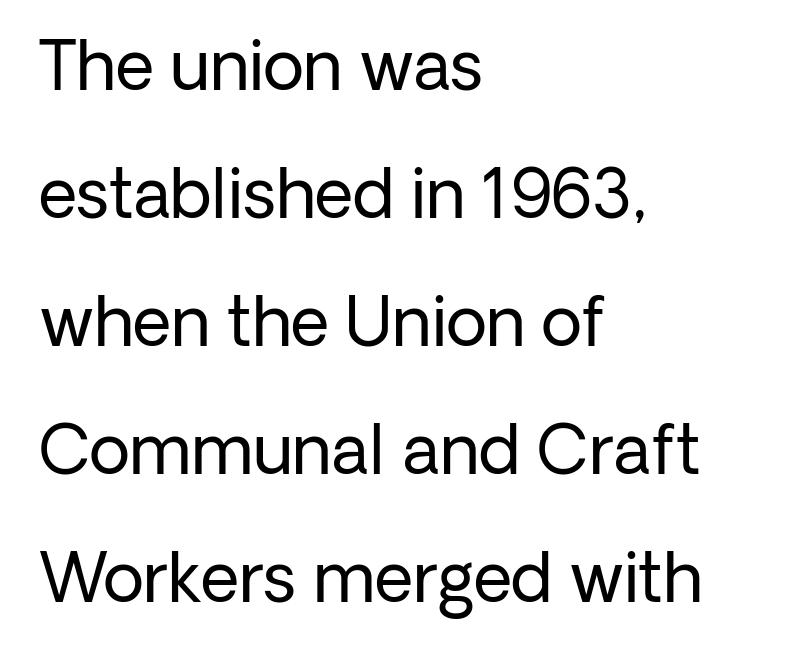
The image shows 67 px regular-weight sans-serif type, upright; set left-aligned, loose line spacing (1.91x), normal letter spacing, not underlined; low stroke contrast and a medium x-height.
